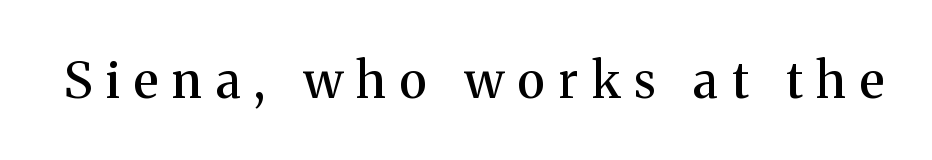
The image shows 50 px serif type, upright; set unusually wide letter spacing (+0.28 em), not underlined; medium stroke contrast and a medium x-height.
